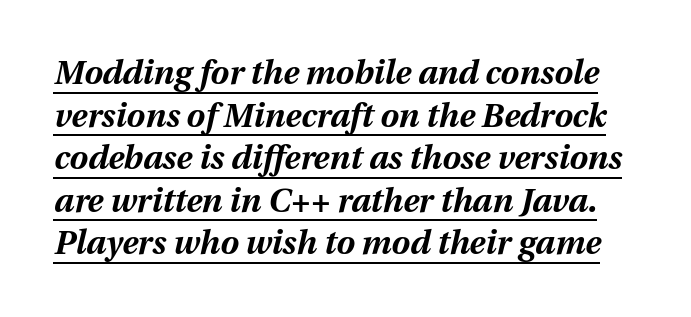
Decoration check: the copy is underlined. Standard letterfit; no display-style spreading of the glyphs. The rendering uses natural spacing where letterforms have individual widths. Observe the lean: these are italic letterforms.
